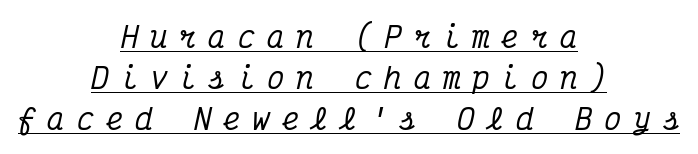
Line starts and ends both wander, symmetrically. Regular leading. Yep, those are serifs on the letters. There's an unmistakable incline to the writing here.
